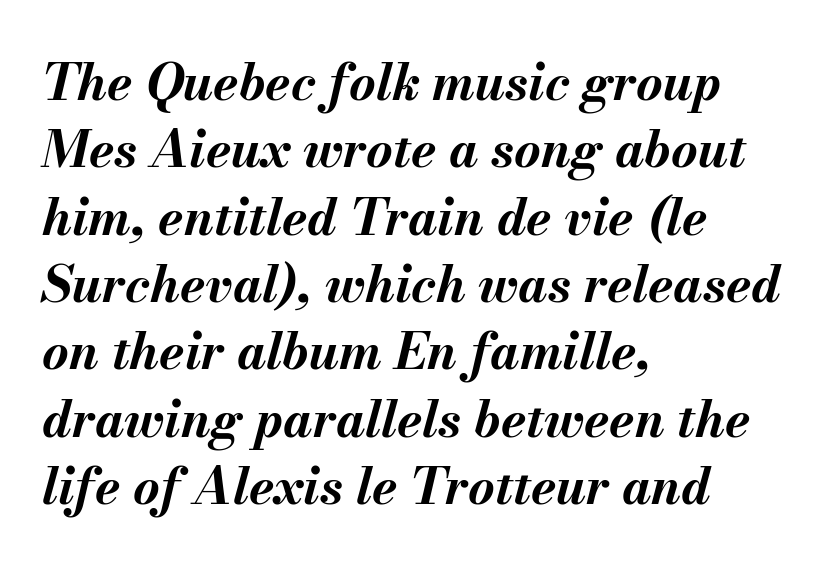
These lines keep a tight, regular rhythm from letter to letter. Line starts are locked; line ends wander. Looks like regular typesetting: each glyph gets only the width it needs. Decoration check: the copy has no underline.
